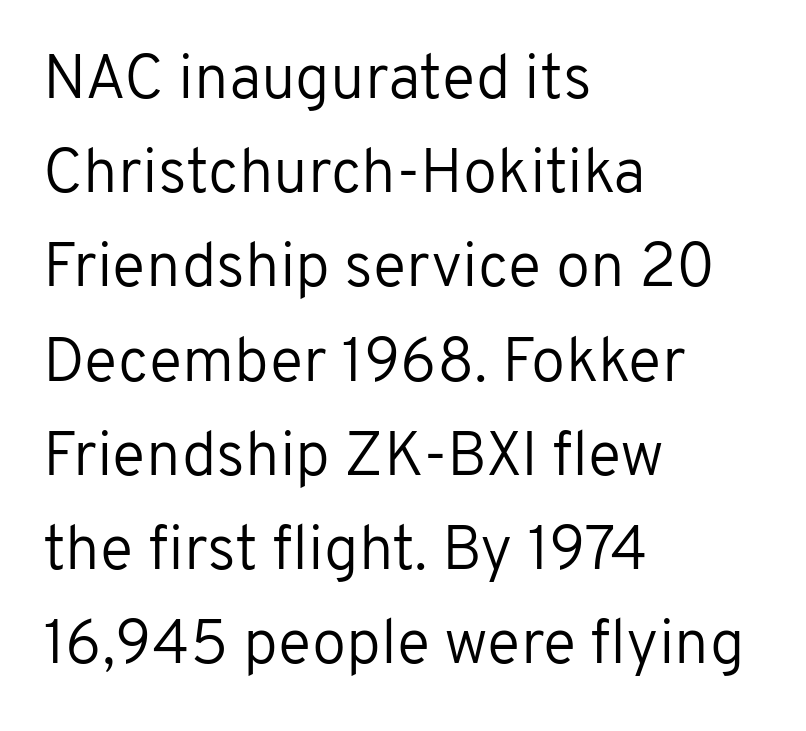
{"serif": "no", "italic": "no", "bold": "no", "weight": "regular", "width": "normal", "stroke_contrast": "low", "x_height": "medium", "monospaced": "no", "underline": "no", "align": "left", "line_spacing": "normal", "line_spacing_ratio": 1.52, "letter_spacing": "normal", "letter_spacing_em": 0.0, "glyph_px": 62}
